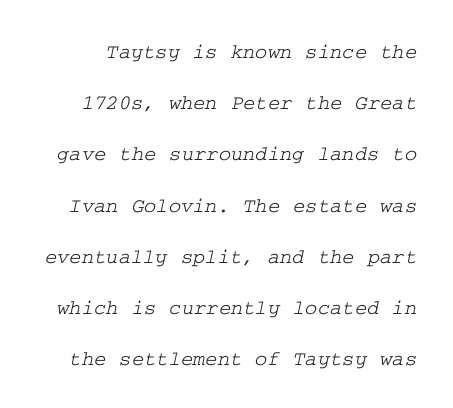
Q: Is the text underlined? A: No.
Q: Is the spacing between letters normal or unusually wide? A: Normal.
Q: Is the spacing between lines tight, normal or loose? A: Loose.
